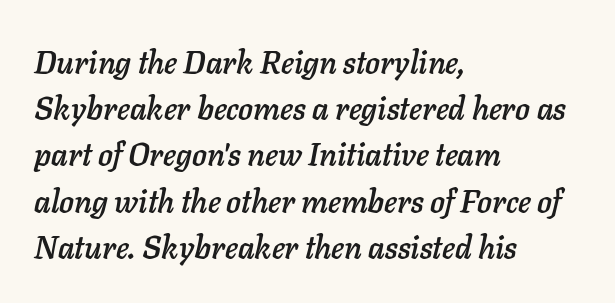
Q: Is the text italic (slanted)? A: Yes, it leans right by about 11 degrees.
Q: Is the text underlined? A: No.
Q: How is the paragraph aligned? A: Left-aligned.
Q: Is the spacing between letters normal or unusually wide? A: Normal.
Q: Is the spacing between lines tight, normal or loose? A: Normal.
Q: Width (condensed, normal, or wide)? A: Normal.
Q: Stroke contrast? A: Low.
Q: x-height? A: Medium.
Q: Monospaced? A: No.
